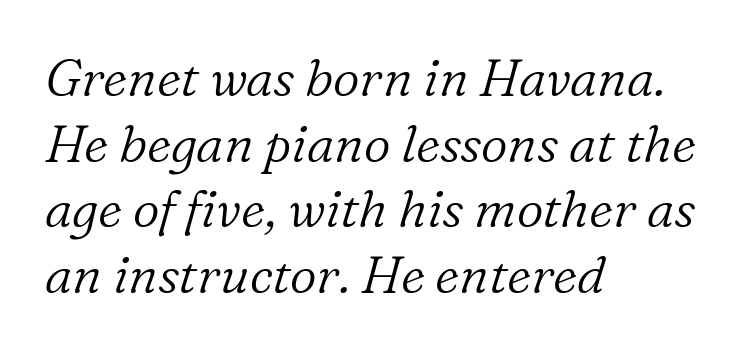
A typesetter would call this leading conventional body-copy spacing. Observe the ordinary spacing: letters are neighbours, not strangers. Bare-footed words on every line. Note the varied advance widths — an 'i' is clearly narrower than an 'm'. In CSS terms this would be text-align: left. On a weight scale, this lands at 450 or below.
